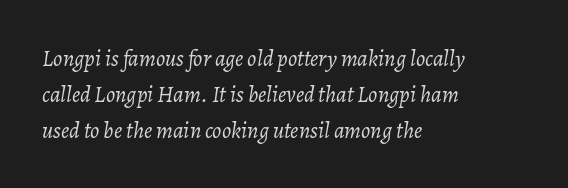
Caption: face not bold, strokes unweighted. In terms of leading, this rendering sits right in the middle. Unmarked baselines from the first word to the last. Words appear dense and cohesive because spacing is normal. The rendering anchors every line to the left-hand side.
